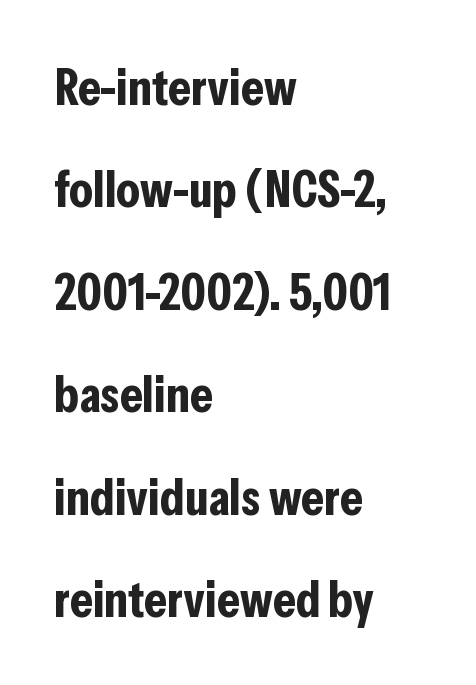
Q: Is the text bold? A: Yes.
Q: Is the text italic (slanted)? A: No, it is upright.
Q: Is the typeface a serif or a sans-serif typeface? A: Sans-serif.
Q: Is the text underlined? A: No.
Q: How is the paragraph aligned? A: Left-aligned.
Q: Is the spacing between letters normal or unusually wide? A: Normal.
Q: Is the spacing between lines tight, normal or loose? A: Loose.
Q: Width (condensed, normal, or wide)? A: Condensed.
Q: Stroke contrast? A: Low.
Q: x-height? A: Medium.
Q: Monospaced? A: No.
